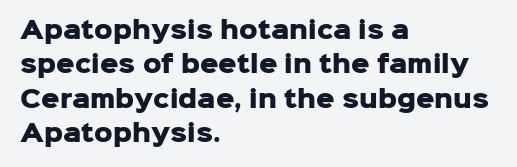
{"italic": "no", "bold": "yes", "underline": "no", "align": "left", "line_spacing": "normal", "line_spacing_ratio": 1.49, "letter_spacing": "normal", "letter_spacing_em": 0.0, "glyph_px": 23}
